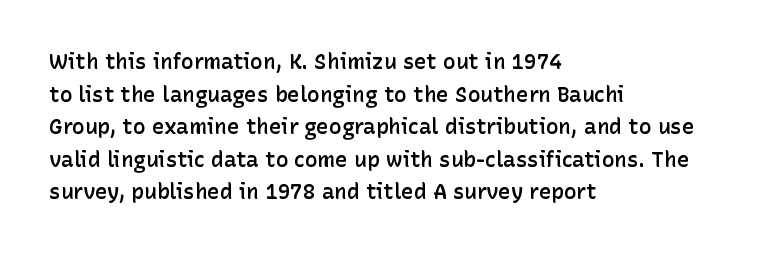
Decoration check: the copy has no underline. If you drew a ruler down the left edge, every line would touch it. How would I describe the line gaps? Plain and ordinary. The characters look somewhat weighty, a semibold short of true bold. Ordinary non-slanted type is in use.
